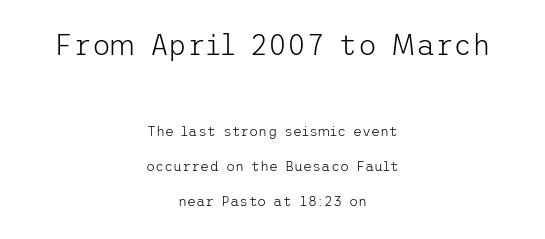
{"serif": "no", "italic": "no", "bold": "no", "weight": "light", "width": "normal", "stroke_contrast": "low", "x_height": "medium", "underline": "no", "align": "center", "line_spacing": "loose", "line_spacing_ratio": 2.49, "letter_spacing": "normal", "letter_spacing_em": 0.0, "larger_block": "first", "size_ratio": 2.07, "glyph_px": 29}
